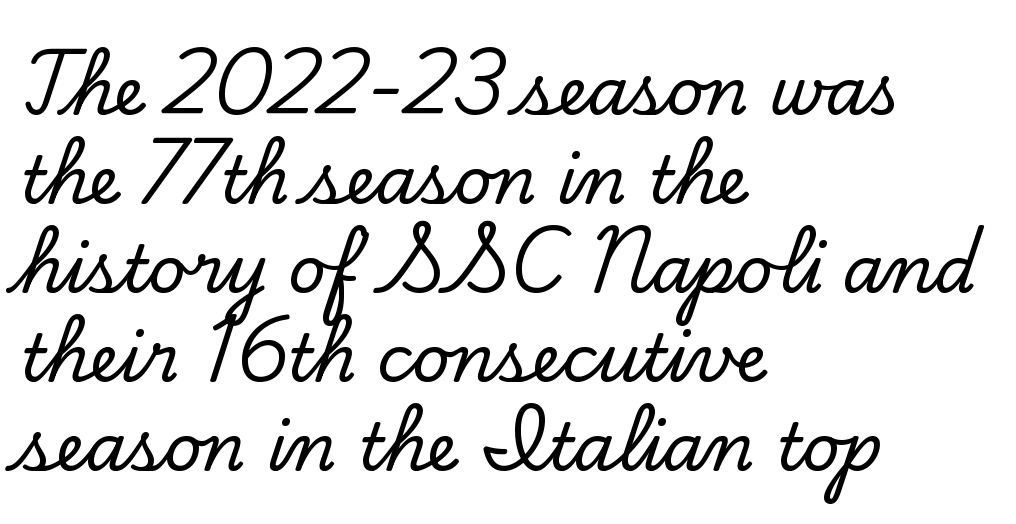
The image shows 66 px serif type; set left-aligned, normal line spacing (1.35x), normal letter spacing, not underlined; low stroke contrast and a small x-height.
